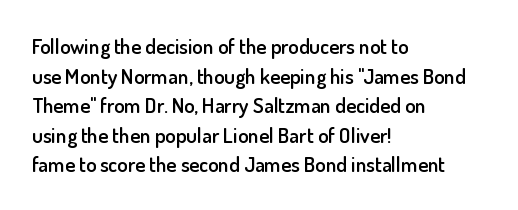
Q: Is the text bold? A: Semi-bold.
Q: Is the text italic (slanted)? A: No, it is upright.
Q: Is the text underlined? A: No.
Q: How is the paragraph aligned? A: Left-aligned.
Q: Is the spacing between letters normal or unusually wide? A: Normal.
Q: Is the spacing between lines tight, normal or loose? A: Normal.
